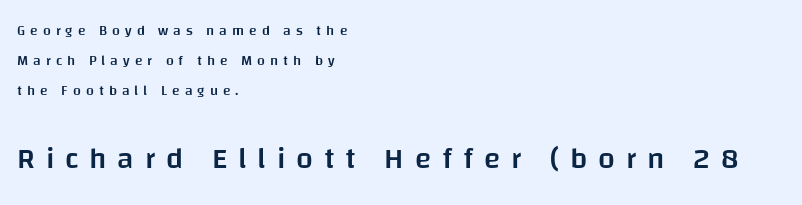
The image shows 30 px semibold sans-serif type, upright; set left-aligned, loose line spacing (2.15x), unusually wide letter spacing (+0.36 em), not underlined; the second (bottom) block is 2.14x larger; low stroke contrast and a large x-height.
